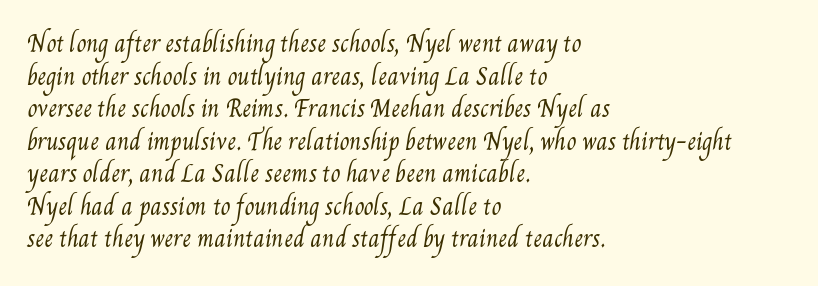
Q: Is the text bold? A: No.
Q: Is the text underlined? A: No.
Q: How is the paragraph aligned? A: Left-aligned.
Q: Is the spacing between letters normal or unusually wide? A: Normal.
Q: Is the spacing between lines tight, normal or loose? A: Normal.
